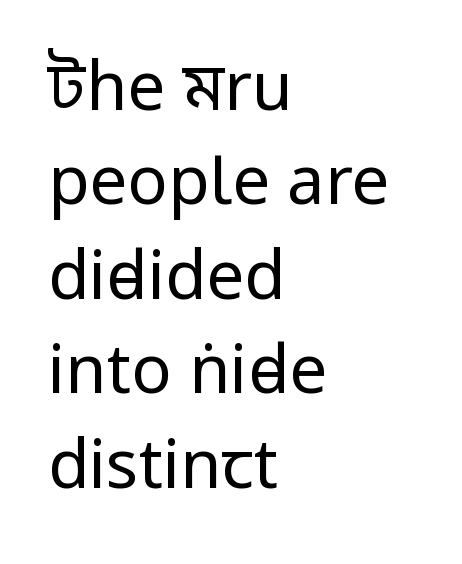
Q: Is the text bold? A: No.
Q: Is the text italic (slanted)? A: No, it is upright.
Q: Is the typeface a serif or a sans-serif typeface? A: Sans-serif.
Q: Is the text underlined? A: No.
Q: How is the paragraph aligned? A: Left-aligned.
Q: Is the spacing between letters normal or unusually wide? A: Normal.
Q: Is the spacing between lines tight, normal or loose? A: Normal.
Q: Width (condensed, normal, or wide)? A: Condensed.
Q: Stroke contrast? A: Low.
Q: x-height? A: Large.
Q: Monospaced? A: No.
